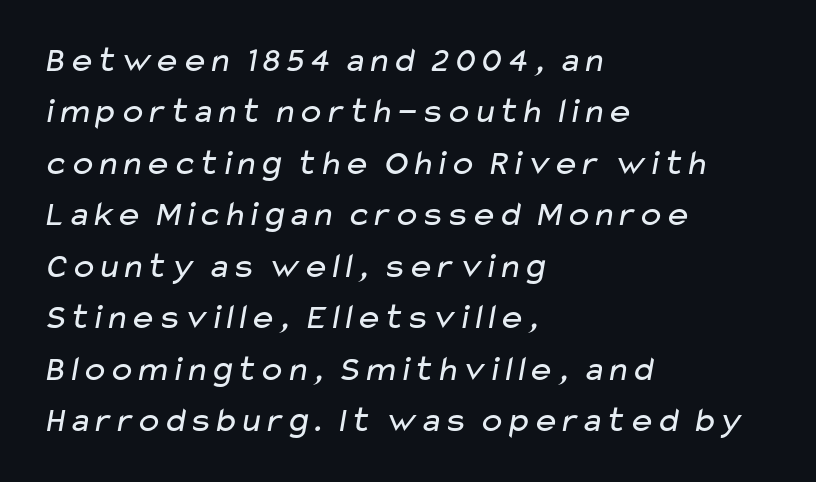
Interline gaps are of average width in this sample. Is this a fixed-width face? No — the glyphs have proportional, varying widths. Underline: absent. The tracking reads as untouched default to a designer's eye.
